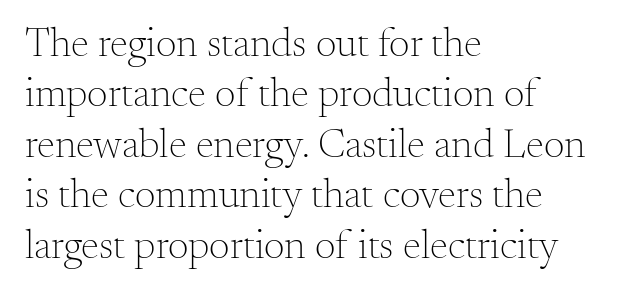
The strokes are not fattened; the text isn't bold. Italic? Not at all — the glyphs are vertical. Tracking value appears to be zero — textbook default spacing. These lines are composed in type with serifs. Which margin do the lines hug? The left one — the right edge is uneven. Character widths vary here, with narrow letters taking less room than wide ones.
